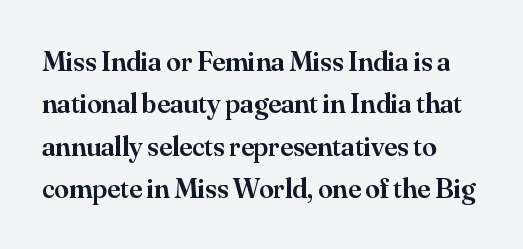
{"serif": "yes", "italic": "no", "bold": "semi", "weight": "semibold", "width": "normal", "stroke_contrast": "medium", "x_height": "small", "monospaced": "no", "underline": "no", "align": "left", "line_spacing": "normal", "line_spacing_ratio": 1.46, "letter_spacing": "normal", "letter_spacing_em": 0.0, "glyph_px": 29}
